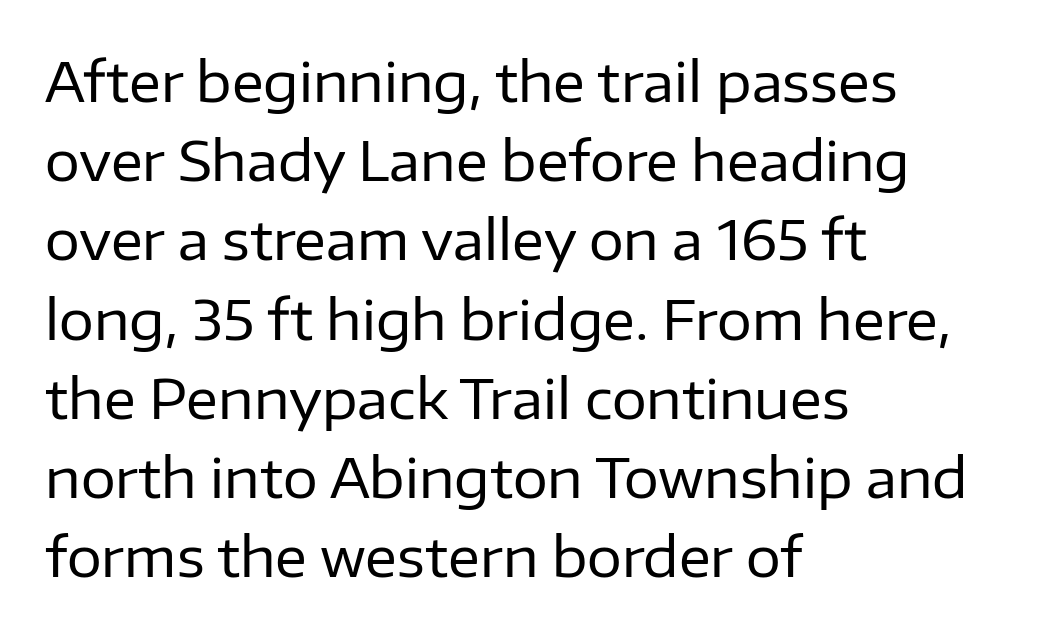
The axis of the letterforms is exactly vertical. Evenly set lines give the paragraph a standard silhouette. In terms of letterspacing, this is plain default setting. Each letter keeps its own natural width here, so spacing adapts to shape. The characters display no serif detailing; their extremities are plain.
